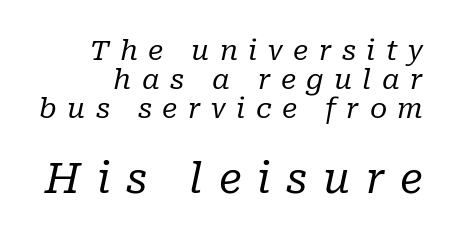
Does the type have serifs? Yes, each stem ends in a small foot. Stems here are at most as thick as an everyday book face. Look at the tracking — it's clearly loosened, letters drifting apart. The typography opts for an oblique posture over an upright one.
